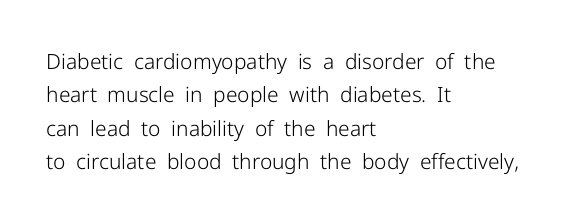
How would I describe the line gaps? Plain and ordinary. Weight: in the light-to-regular range. The type is set solid horizontally, with unmodified tracking. The lines are quadded left.
